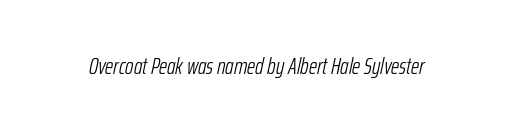
Q: Is the text bold? A: No.
Q: Is the text italic (slanted)? A: Yes, it leans right by about 12 degrees.
Q: Is the text underlined? A: No.
Q: Is the spacing between letters normal or unusually wide? A: Normal.
